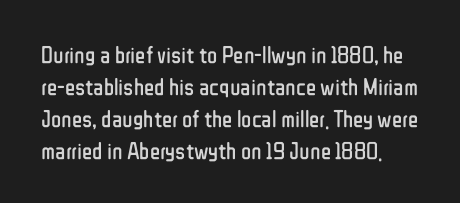
The image shows 24 px text type, upright; set normal line spacing (1.33x), normal letter spacing, not underlined.
